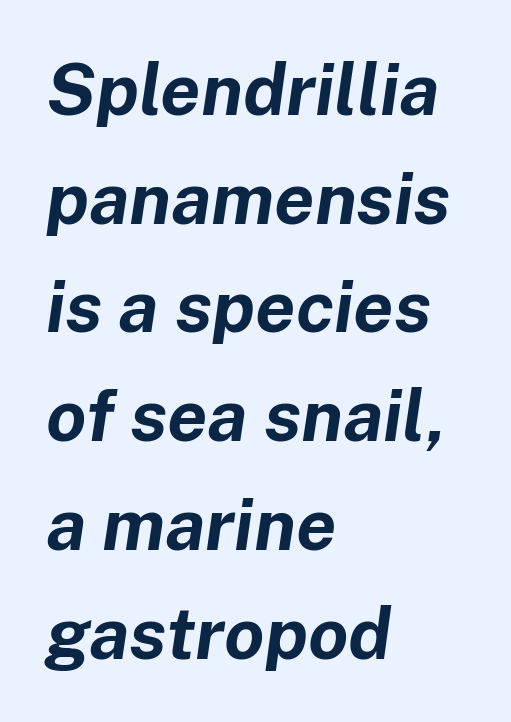
The image shows 72 px bold type, italic (leaning right); set left-aligned, normal line spacing (1.51x), normal letter spacing, not underlined; low stroke contrast and a medium x-height.
